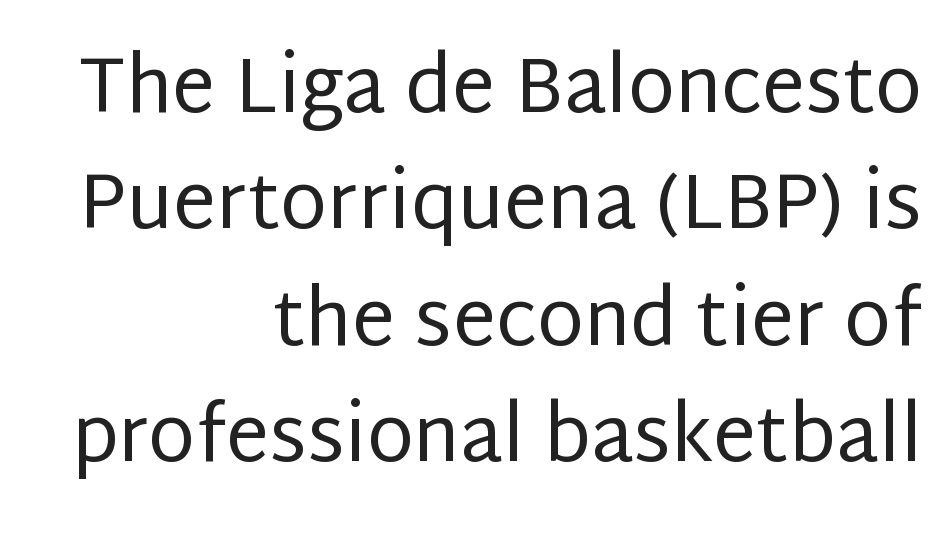
{"serif": "no", "italic": "no", "bold": "no", "weight": "regular", "width": "normal", "stroke_contrast": "low", "x_height": "large", "monospaced": "no", "underline": "no", "align": "right", "line_spacing": "normal", "line_spacing_ratio": 1.51, "letter_spacing": "normal", "letter_spacing_em": 0.0, "glyph_px": 77}
